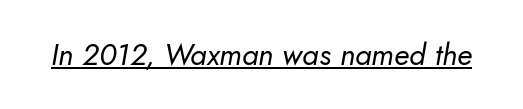
The letters advance in unequal steps, a hallmark of proportional type. The typesetting does not lean heavy: it is not bold. The passage shown is underscored from start to finish. Slant detected: the letters are inclined. A typesetter would call this zero additional tracking.
